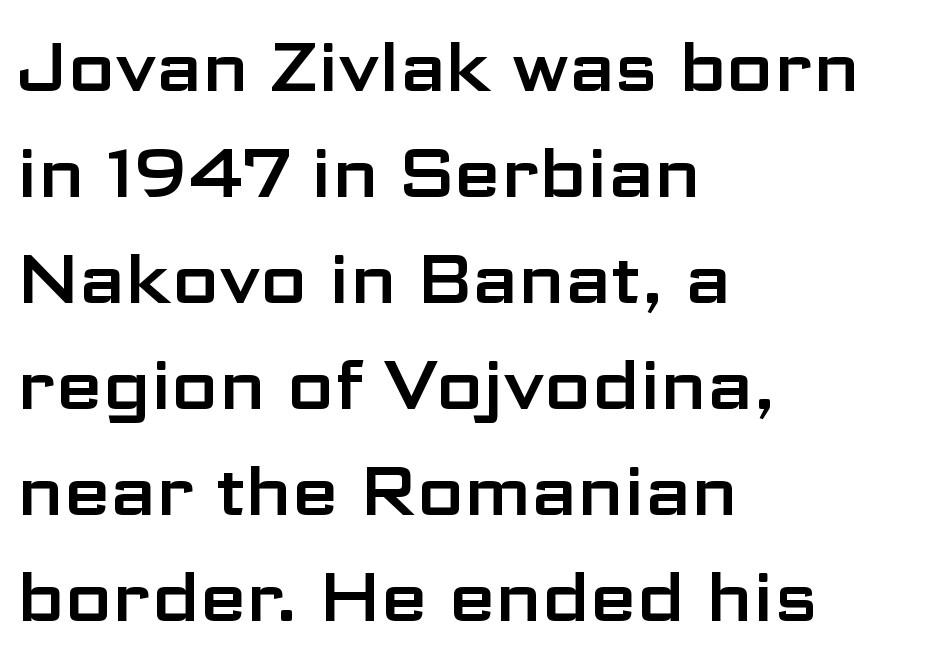
The image shows 68 px wide sans-serif type, upright; set left-aligned, normal line spacing (1.56x), normal letter spacing, not underlined; low stroke contrast and a medium x-height.
